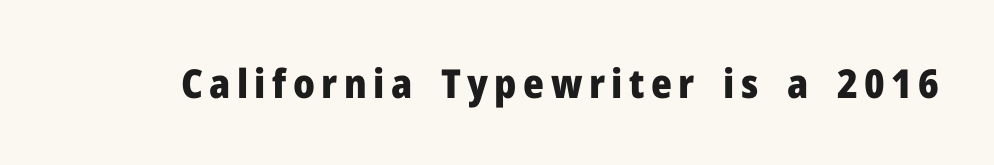
The image shows 40 px heavy sans-serif type, upright; set not underlined; low stroke contrast and a medium x-height.
